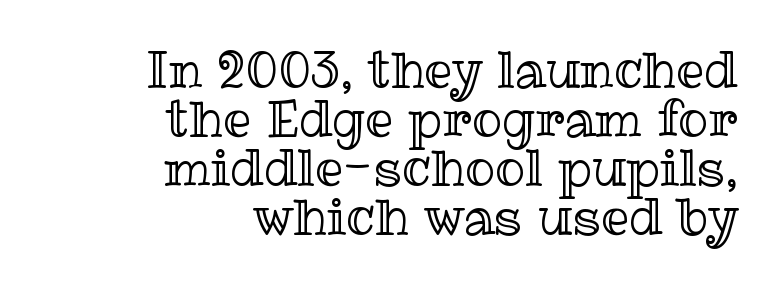
Q: Is the text italic (slanted)? A: No, it is upright.
Q: Is the text underlined? A: No.
Q: How is the paragraph aligned? A: Right-aligned.
Q: Is the spacing between letters normal or unusually wide? A: Normal.
Q: Is the spacing between lines tight, normal or loose? A: Tight.
Q: Width (condensed, normal, or wide)? A: Normal.
Q: x-height? A: Medium.
Q: Monospaced? A: No.
